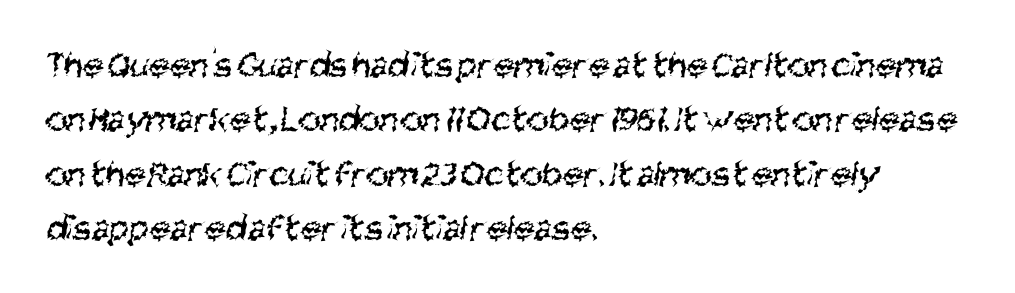
Q: Is the text bold? A: No.
Q: Is the typeface a serif or a sans-serif typeface? A: Sans-serif.
Q: Is the text underlined? A: No.
Q: How is the paragraph aligned? A: Left-aligned.
Q: Is the spacing between letters normal or unusually wide? A: Normal.
Q: Is the spacing between lines tight, normal or loose? A: Normal.
Q: Width (condensed, normal, or wide)? A: Condensed.
Q: Stroke contrast? A: Medium.
Q: x-height? A: Large.
Q: Monospaced? A: No.
